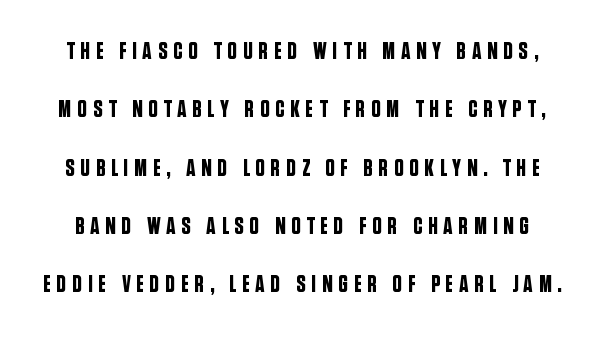
Q: Is the text italic (slanted)? A: No, it is upright.
Q: Is the text underlined? A: No.
Q: Is the spacing between letters normal or unusually wide? A: Unusually wide.
Q: Is the spacing between lines tight, normal or loose? A: Loose.
